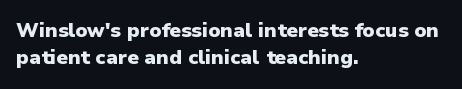
Vertical strokes here are truly vertical. Line spacing here is normal. The rendering anchors every line to the left-hand side. Short note: letters normally spaced. Has an underline been added? It has not. The sample has been set heavy, in full bold.
